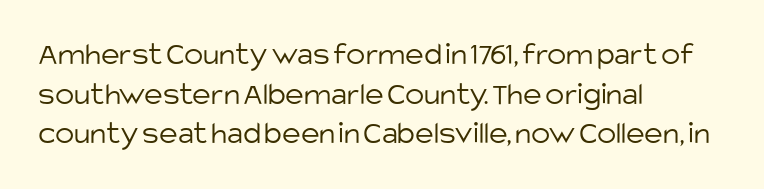
The line texture is even and compact thanks to regular tracking. Alignment: flush left. A typesetter would call this proportional, since set widths differ per character. Descender tails drop into unmarked territory. The letters stand upright; this is a roman face. The letters carry no serifs — their stems end cleanly without finishing strokes.
